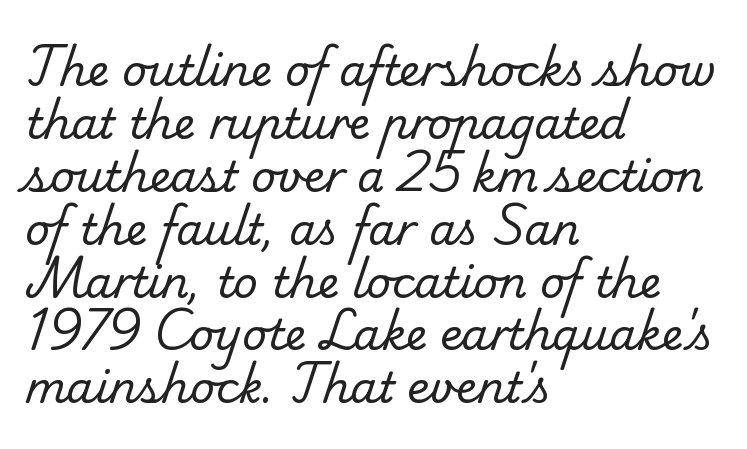
The image shows 43 px regular-weight serif type; set left-aligned, line spacing 1.23x, normal letter spacing, not underlined; low stroke contrast and a small x-height.
